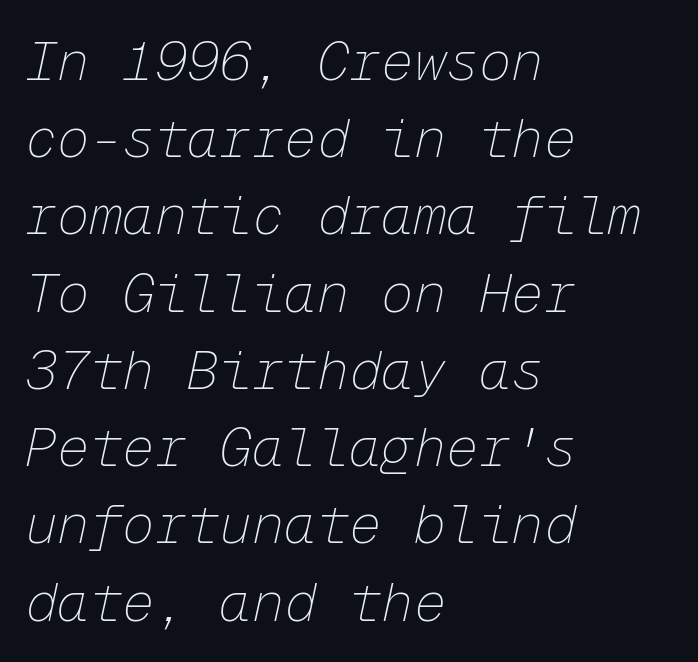
{"italic": "yes", "lean": "right", "slant_degrees": 12, "bold": "no", "weight": "thin", "width": "normal", "stroke_contrast": "low", "x_height": "medium", "monospaced": "yes", "underline": "no", "align": "left", "line_spacing": "normal", "line_spacing_ratio": 1.43, "letter_spacing": "normal", "letter_spacing_em": 0.0, "glyph_px": 54}
